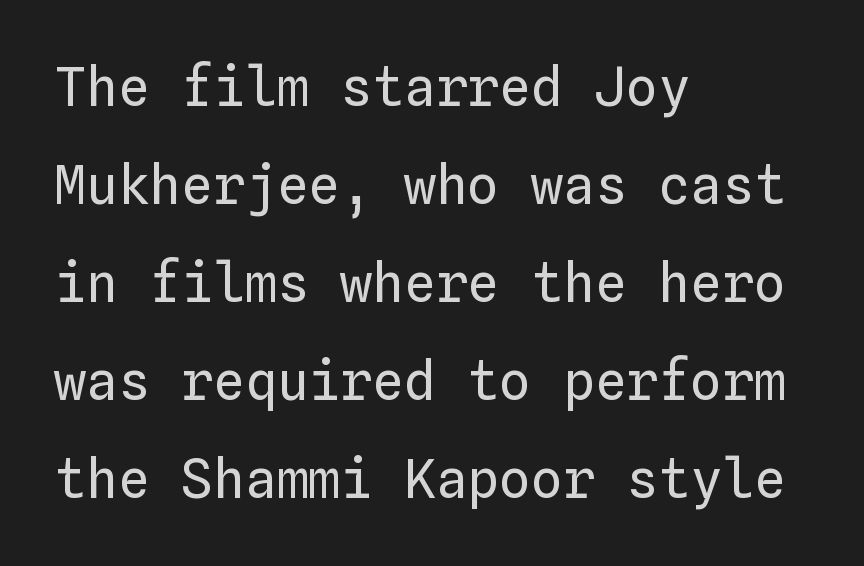
{"italic": "no", "bold": "no", "weight": "regular", "width": "normal", "stroke_contrast": "low", "x_height": "medium", "monospaced": "yes", "underline": "no", "align": "left", "line_spacing_ratio": 1.85, "letter_spacing": "normal", "letter_spacing_em": 0.0, "glyph_px": 53}
